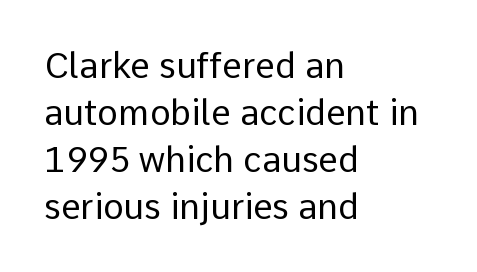
A roman cut, with each character standing at attention. Honestly, the row spacing looks completely unremarkable. Check the space under the baseline: it is left empty. Characters follow at the spacing the type designer built in.
